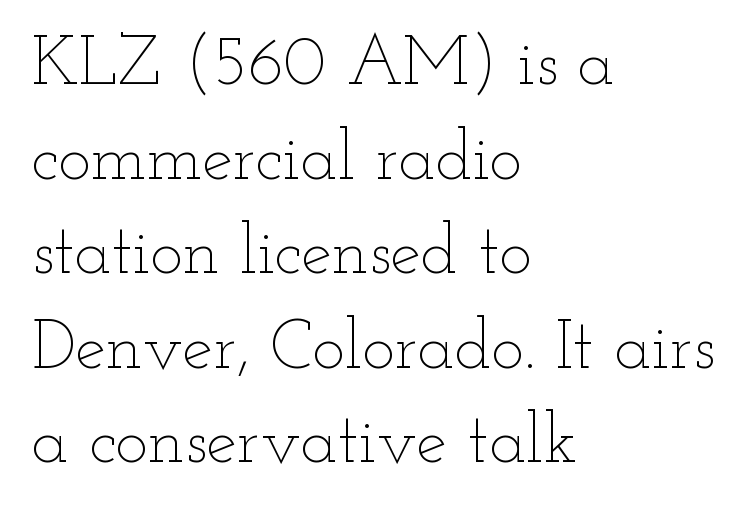
Q: Is the text bold? A: No.
Q: Is the text italic (slanted)? A: No, it is upright.
Q: Is the text underlined? A: No.
Q: How is the paragraph aligned? A: Left-aligned.
Q: Is the spacing between letters normal or unusually wide? A: Normal.
Q: Is the spacing between lines tight, normal or loose? A: Normal.
Q: Width (condensed, normal, or wide)? A: Wide.
Q: Stroke contrast? A: Low.
Q: x-height? A: Small.
Q: Monospaced? A: No.
